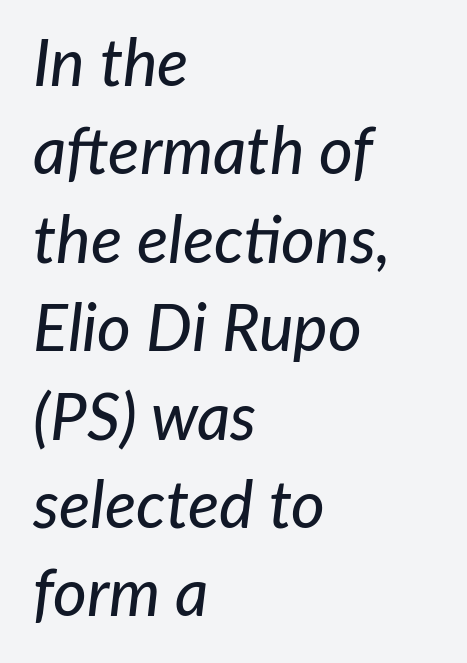
{"italic": "yes", "lean": "right", "slant_degrees": 7, "width": "normal", "stroke_contrast": "low", "x_height": "medium", "monospaced": "no", "underline": "no", "align": "left", "line_spacing": "normal", "line_spacing_ratio": 1.36, "letter_spacing": "normal", "letter_spacing_em": 0.0, "glyph_px": 65}
